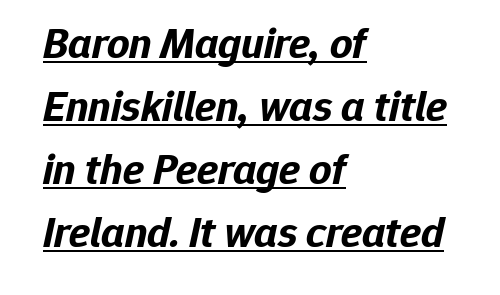
Look at the stroke-to-counter ratio: heavy, a bold. Every character sits at an angle, as italics do. Notice how descenders clear the ascenders below comfortably — that's standard leading. Observe the ordinary spacing: letters are neighbours, not strangers. Teacher's note: observe the even left margin — that is flush-left alignment. Do the characters align in a grid? No, the font is proportional.
